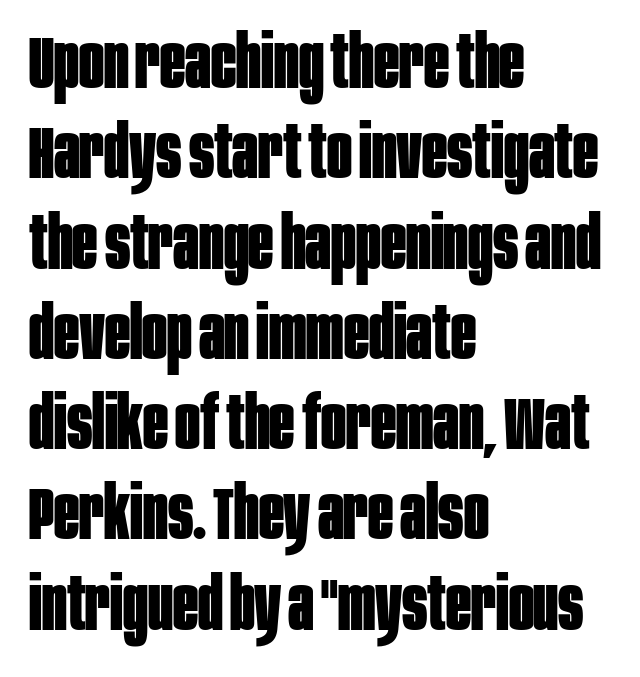
Q: Is the text bold? A: Yes.
Q: Is the text italic (slanted)? A: No, it is upright.
Q: Is the typeface a serif or a sans-serif typeface? A: Sans-serif.
Q: Is the text underlined? A: No.
Q: How is the paragraph aligned? A: Left-aligned.
Q: Is the spacing between letters normal or unusually wide? A: Normal.
Q: Width (condensed, normal, or wide)? A: Condensed.
Q: Stroke contrast? A: Low.
Q: x-height? A: Large.
Q: Monospaced? A: No.
